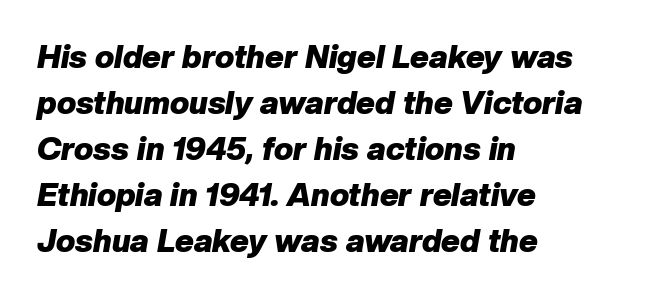
{"italic": "yes", "lean": "right", "slant_degrees": 10, "bold": "yes", "weight": "heavy", "width": "normal", "stroke_contrast": "low", "x_height": "medium", "monospaced": "no", "underline": "no", "align": "left", "line_spacing": "normal", "line_spacing_ratio": 1.44, "letter_spacing": "normal", "letter_spacing_em": 0.0, "glyph_px": 32}
